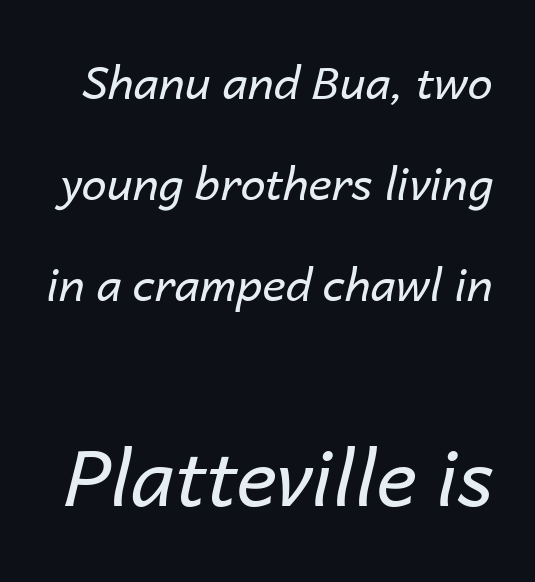
Q: Is the text bold? A: No.
Q: Is the text italic (slanted)? A: Yes, it leans right by about 14 degrees.
Q: Is the text underlined? A: No.
Q: Is the spacing between letters normal or unusually wide? A: Normal.
Q: Is the spacing between lines tight, normal or loose? A: Loose.
Q: Which block of text is set in a larger size, the first (top) or the second (bottom)? A: The second (bottom) one.
Q: Width (condensed, normal, or wide)? A: Normal.
Q: Stroke contrast? A: Low.
Q: x-height? A: Medium.
Q: Monospaced? A: No.
